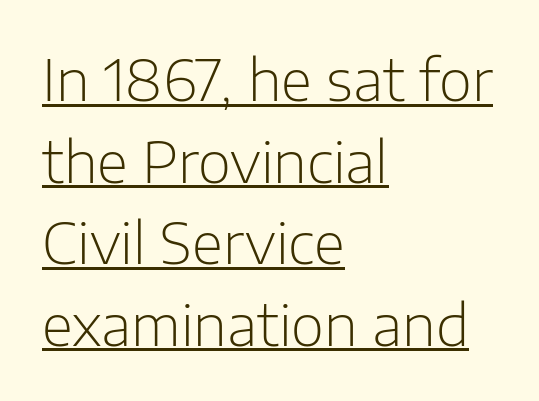
Q: Is the text bold? A: No.
Q: Is the text italic (slanted)? A: No, it is upright.
Q: Is the typeface a serif or a sans-serif typeface? A: Sans-serif.
Q: Is the text underlined? A: Yes.
Q: How is the paragraph aligned? A: Left-aligned.
Q: Is the spacing between letters normal or unusually wide? A: Normal.
Q: Is the spacing between lines tight, normal or loose? A: Normal.
Q: Width (condensed, normal, or wide)? A: Normal.
Q: Stroke contrast? A: Low.
Q: x-height? A: Medium.
Q: Monospaced? A: No.
